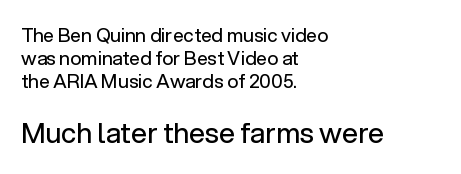
The image shows 28 px regular-weight sans-serif type, upright; set left-aligned, line spacing 1.2x, normal letter spacing, not underlined; the second (bottom) block is 1.47x larger; low stroke contrast and a medium x-height.
